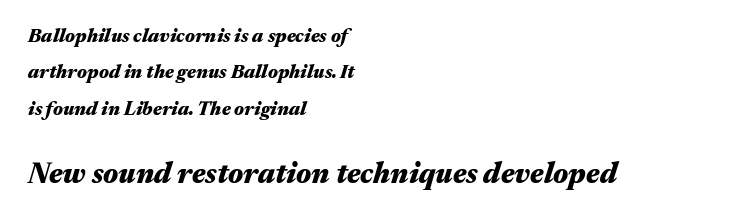
Q: Is the text bold? A: Yes.
Q: Is the text italic (slanted)? A: Yes, it leans right by about 17 degrees.
Q: Is the text underlined? A: No.
Q: How is the paragraph aligned? A: Left-aligned.
Q: Is the spacing between letters normal or unusually wide? A: Normal.
Q: Is the spacing between lines tight, normal or loose? A: Loose.
Q: Which block of text is set in a larger size, the first (top) or the second (bottom)? A: The second (bottom) one.
Q: Width (condensed, normal, or wide)? A: Wide.
Q: Stroke contrast? A: Medium.
Q: x-height? A: Medium.
Q: Monospaced? A: No.
